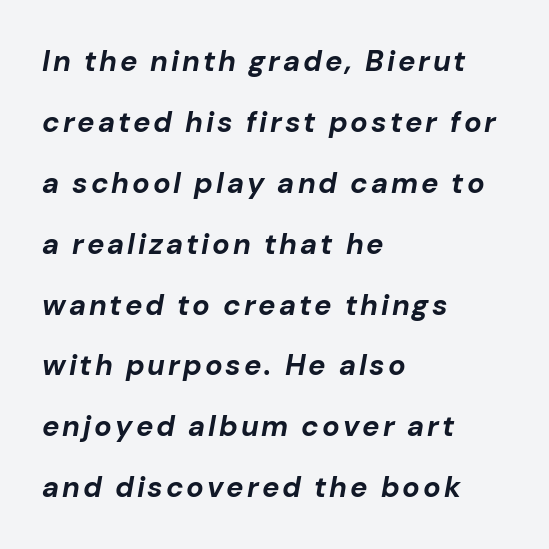
{"italic": "yes", "lean": "right", "slant_degrees": 10, "bold": "yes", "weight": "bold", "width": "normal", "stroke_contrast": "low", "x_height": "medium", "monospaced": "no", "underline": "no", "align": "left", "line_spacing": "loose", "line_spacing_ratio": 2.1, "glyph_px": 29}
